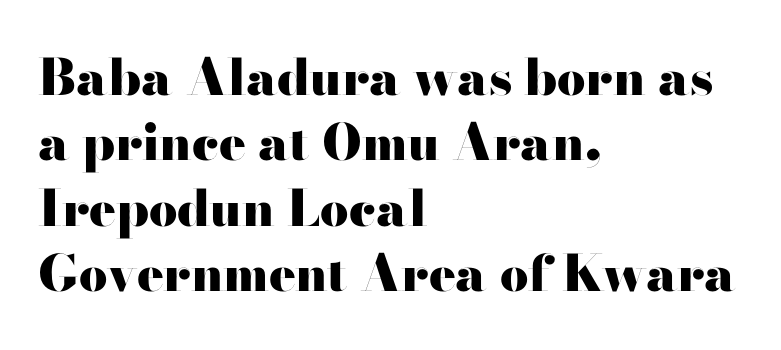
{"serif": "no", "italic": "no", "bold": "yes", "weight": "heavy", "width": "wide", "stroke_contrast": "high", "x_height": "small", "monospaced": "no", "underline": "no", "align": "left", "line_spacing": "normal", "line_spacing_ratio": 1.31, "letter_spacing": "normal", "letter_spacing_em": 0.0, "glyph_px": 50}
